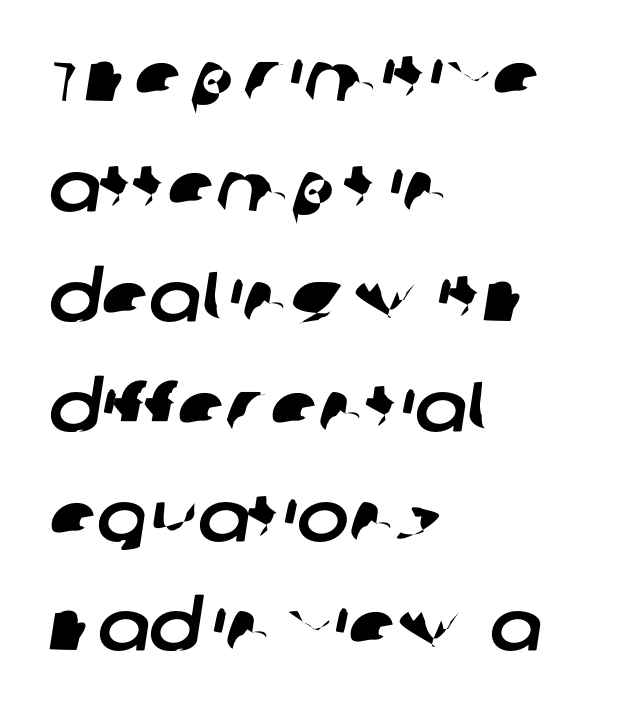
Q: Is the typeface a serif or a sans-serif typeface? A: Sans-serif.
Q: Is the text underlined? A: No.
Q: How is the paragraph aligned? A: Left-aligned.
Q: Is the spacing between letters normal or unusually wide? A: Normal.
Q: Is the spacing between lines tight, normal or loose? A: Normal.
Q: Width (condensed, normal, or wide)? A: Normal.
Q: Stroke contrast? A: Low.
Q: x-height? A: Large.
Q: Monospaced? A: No.
